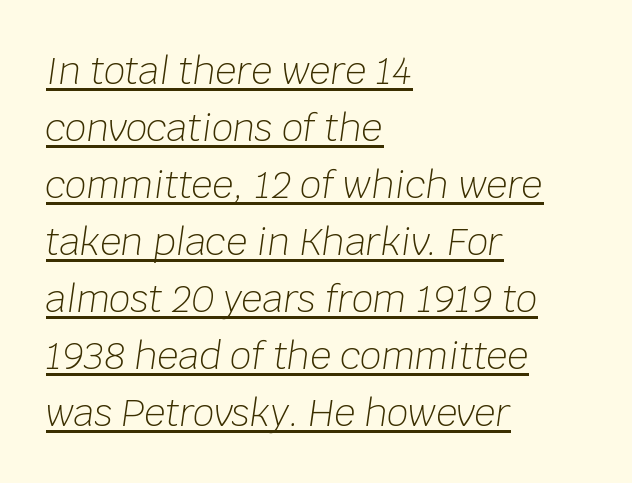
Q: Is the text bold? A: No.
Q: Is the text italic (slanted)? A: Yes, it leans right by about 8 degrees.
Q: Is the text underlined? A: Yes.
Q: How is the paragraph aligned? A: Left-aligned.
Q: Is the spacing between letters normal or unusually wide? A: Normal.
Q: Is the spacing between lines tight, normal or loose? A: Normal.
Q: Width (condensed, normal, or wide)? A: Normal.
Q: Stroke contrast? A: Low.
Q: x-height? A: Large.
Q: Monospaced? A: No.
